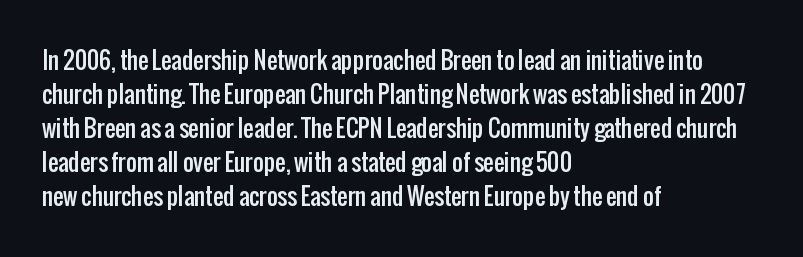
Clear beneath every line of the passage. Notice how descenders clear the ascenders below comfortably — that's standard leading. In terms of letterspacing, this is plain default setting. The lettering stays uniformly vertical, giving the passage a roman look. The lines in this sample share a left origin and differ only in where they stop.
